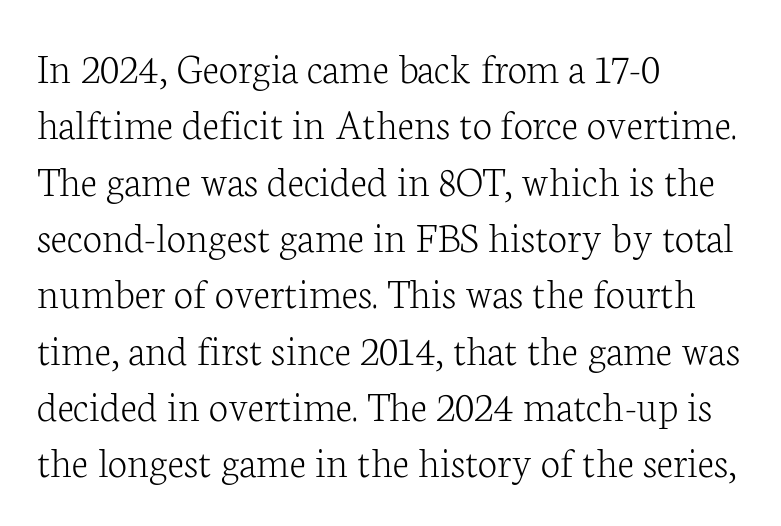
{"serif": "yes", "italic": "no", "bold": "no", "weight": "light", "width": "normal", "stroke_contrast": "low", "x_height": "medium", "monospaced": "no", "underline": "no", "align": "left", "line_spacing": "normal", "line_spacing_ratio": 1.28, "letter_spacing": "normal", "letter_spacing_em": 0.0, "glyph_px": 44}
